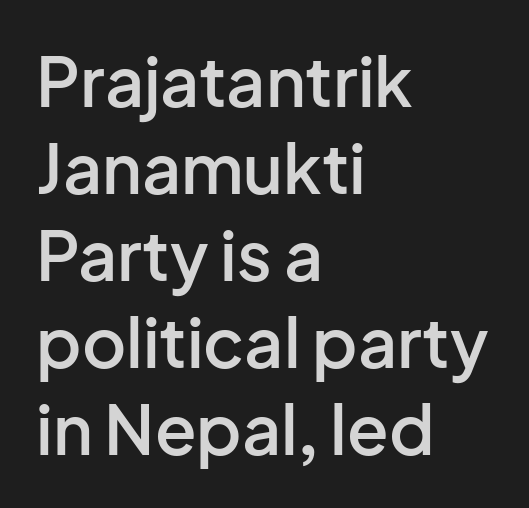
Q: Is the text bold? A: Semi-bold.
Q: Is the text italic (slanted)? A: No, it is upright.
Q: Is the typeface a serif or a sans-serif typeface? A: Sans-serif.
Q: Is the text underlined? A: No.
Q: How is the paragraph aligned? A: Left-aligned.
Q: Is the spacing between letters normal or unusually wide? A: Normal.
Q: Is the spacing between lines tight, normal or loose? A: Normal.
Q: Width (condensed, normal, or wide)? A: Normal.
Q: Stroke contrast? A: Low.
Q: x-height? A: Medium.
Q: Monospaced? A: No.
